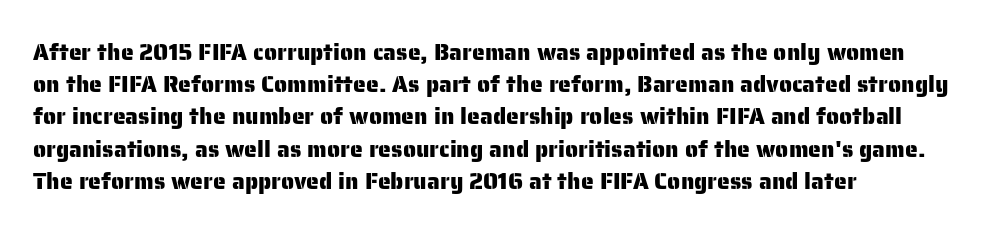
{"italic": "no", "underline": "no", "align": "left", "line_spacing": "normal", "line_spacing_ratio": 1.4, "letter_spacing": "normal", "letter_spacing_em": 0.0, "glyph_px": 23}
